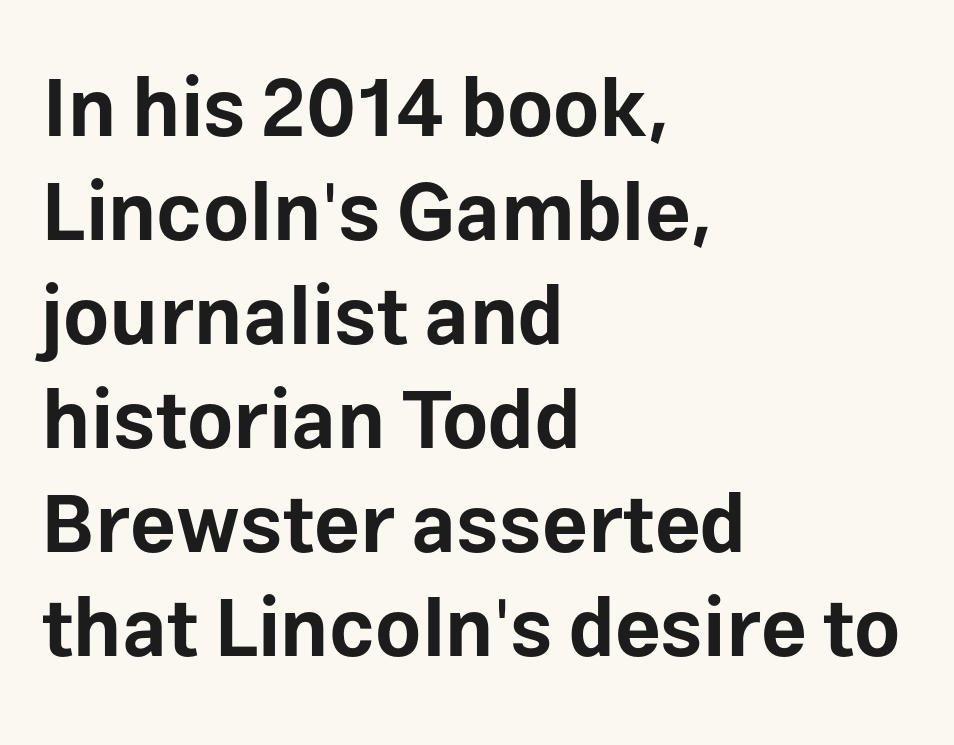
{"serif": "no", "italic": "no", "bold": "yes", "weight": "bold", "width": "normal", "stroke_contrast": "low", "x_height": "medium", "monospaced": "no", "underline": "no", "align": "left", "line_spacing": "normal", "line_spacing_ratio": 1.3, "letter_spacing": "normal", "letter_spacing_em": 0.0, "glyph_px": 80}
